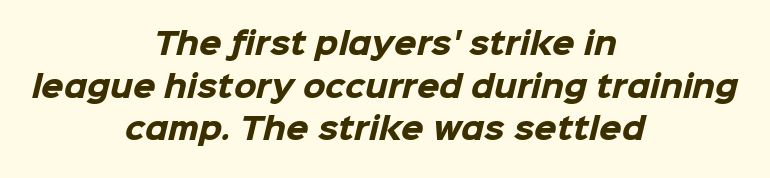
{"serif": "no", "bold": "yes", "weight": "heavy", "width": "normal", "stroke_contrast": "low", "x_height": "medium", "monospaced": "no", "underline": "no", "align": "center", "line_spacing": "normal", "line_spacing_ratio": 1.47, "letter_spacing": "normal", "letter_spacing_em": 0.0, "glyph_px": 29}
